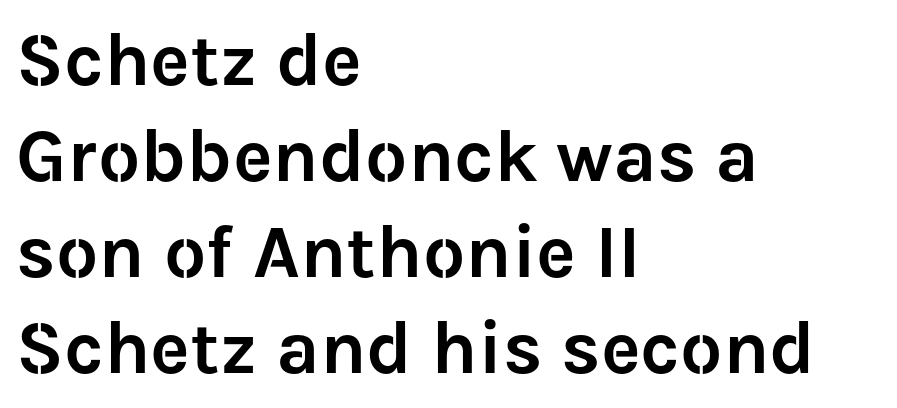
The image shows 75 px sans-serif type, upright; set left-aligned, normal line spacing (1.28x), normal letter spacing, not underlined; low stroke contrast and a medium x-height.
